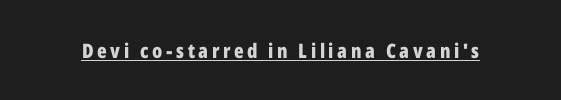
The font's upright variant was chosen for this text. The typesetting leans heavy: a genuine bold. Notice how a bar underscores the lettering throughout.
